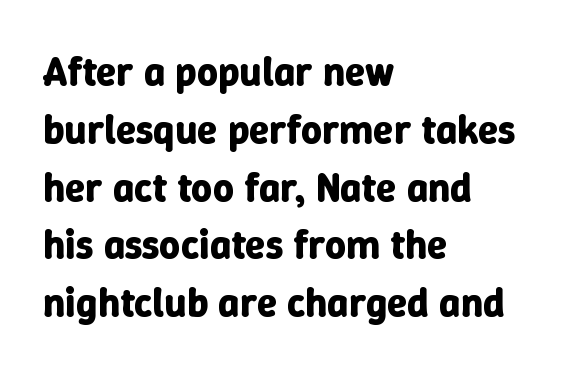
{"italic": "no", "bold": "yes", "weight": "bold", "width": "normal", "stroke_contrast": "low", "x_height": "medium", "monospaced": "no", "underline": "no", "align": "left", "line_spacing": "normal", "line_spacing_ratio": 1.41, "letter_spacing": "normal", "letter_spacing_em": 0.0, "glyph_px": 41}
